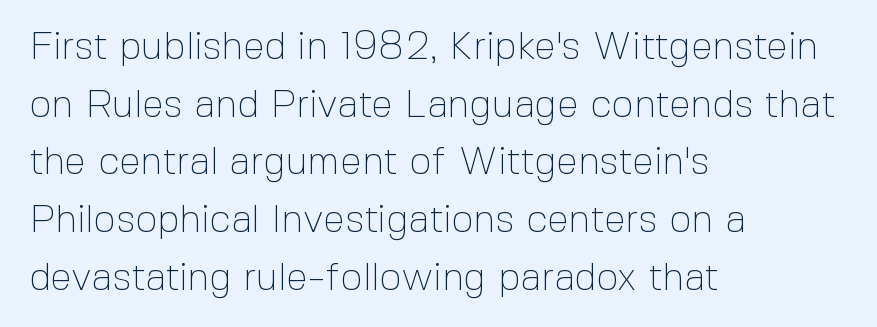
The image shows 39 px thin sans-serif type, upright; set left-aligned, normal line spacing (1.48x), normal letter spacing, not underlined; a medium x-height.
